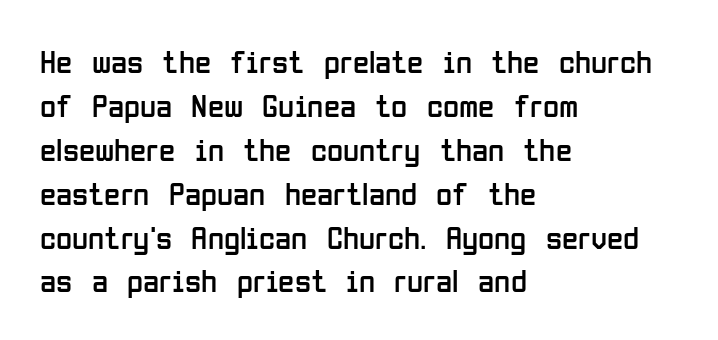
Q: Is the text bold? A: No.
Q: Is the text italic (slanted)? A: No, it is upright.
Q: Is the typeface a serif or a sans-serif typeface? A: Sans-serif.
Q: Is the text underlined? A: No.
Q: How is the paragraph aligned? A: Left-aligned.
Q: Is the spacing between letters normal or unusually wide? A: Normal.
Q: Is the spacing between lines tight, normal or loose? A: Normal.
Q: Width (condensed, normal, or wide)? A: Condensed.
Q: Stroke contrast? A: Low.
Q: x-height? A: Medium.
Q: Monospaced? A: No.
